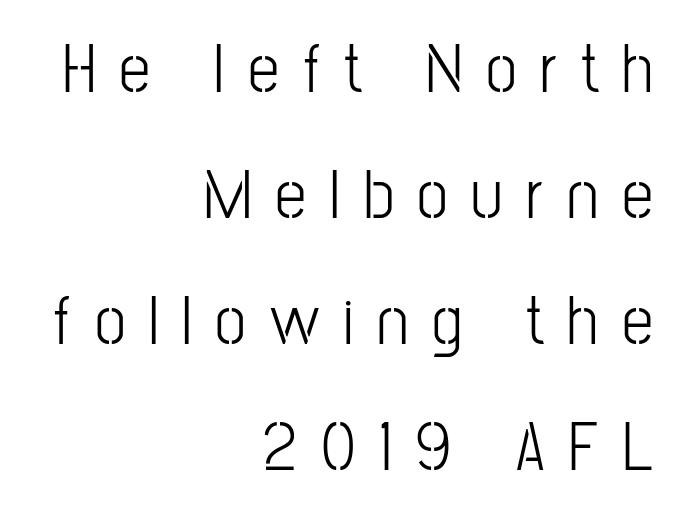
{"serif": "no", "italic": "no", "bold": "no", "weight": "light", "width": "condensed", "stroke_contrast": "low", "x_height": "medium", "monospaced": "no", "underline": "no", "align": "right", "line_spacing_ratio": 1.8, "letter_spacing": "wide", "letter_spacing_em": 0.34, "glyph_px": 70}
